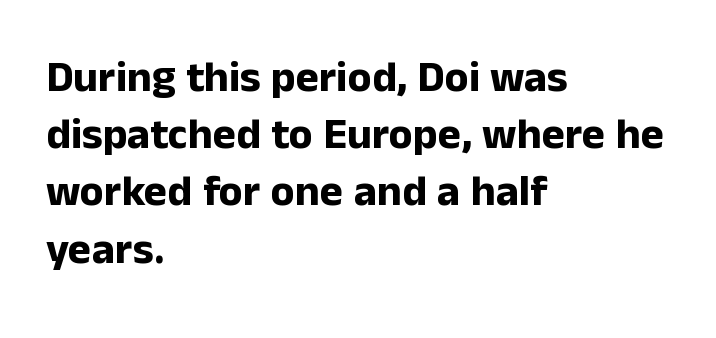
Q: Is the text bold? A: Yes.
Q: Is the text italic (slanted)? A: No, it is upright.
Q: Is the typeface a serif or a sans-serif typeface? A: Sans-serif.
Q: Is the text underlined? A: No.
Q: How is the paragraph aligned? A: Left-aligned.
Q: Is the spacing between letters normal or unusually wide? A: Normal.
Q: Is the spacing between lines tight, normal or loose? A: Normal.
Q: Width (condensed, normal, or wide)? A: Normal.
Q: Stroke contrast? A: Low.
Q: x-height? A: Medium.
Q: Monospaced? A: No.
